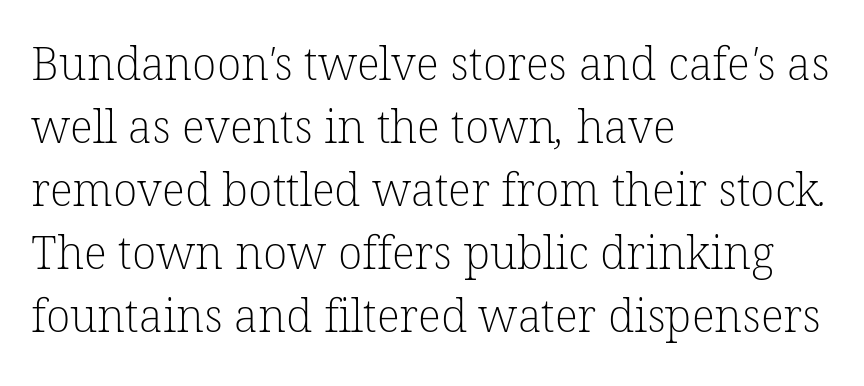
The letters sit at their default tracking, neither squeezed nor spread. Note the varied advance widths — an 'i' is clearly narrower than an 'm'. Descenders hang freely into open space. Are there feet on the stems? There are — it's a serif. The typesetter chose a ragged-right arrangement here. Letters have the restrained weight of plain body copy at most.
